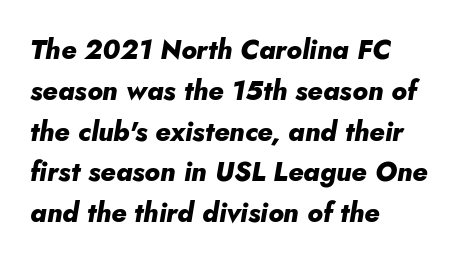
Spacing between characters is what you'd get straight out of the box. Caption: bold face, heavy strokes. Compared with ordinary roman type, these characters are visibly tilted. The gap between lines stays unmarked. Baseline-to-baseline distance is the conventional proportion of letter height.
